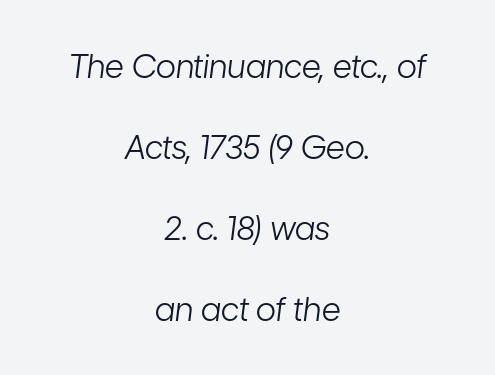
Q: Is the text bold? A: No.
Q: Is the text italic (slanted)? A: Yes, it leans right by about 7 degrees.
Q: Is the text underlined? A: No.
Q: How is the paragraph aligned? A: Centered.
Q: Is the spacing between letters normal or unusually wide? A: Normal.
Q: Is the spacing between lines tight, normal or loose? A: Loose.
Q: Width (condensed, normal, or wide)? A: Condensed.
Q: Stroke contrast? A: Low.
Q: x-height? A: Medium.
Q: Monospaced? A: No.
